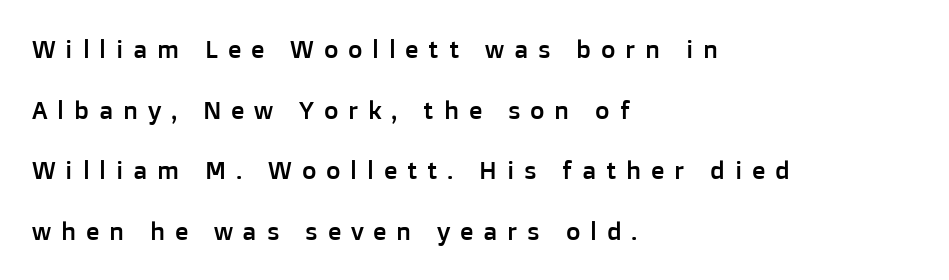
The image shows 25 px text type, upright; set left-aligned, loose line spacing (2.43x), unusually wide letter spacing (+0.39 em), not underlined.
